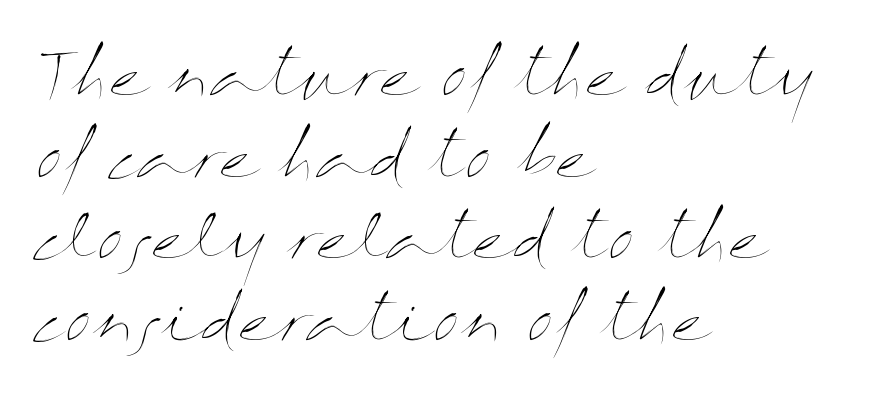
The image shows 60 px thin, wide type; set left-aligned, normal line spacing (1.36x), normal letter spacing, not underlined; medium stroke contrast and a medium x-height.
